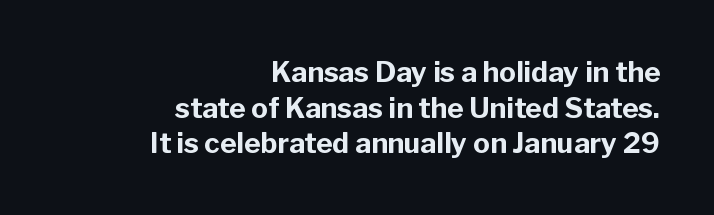
The image shows 28 px bold sans-serif type, upright; set right-aligned, normal line spacing (1.27x), normal letter spacing, not underlined; low stroke contrast and a medium x-height.
